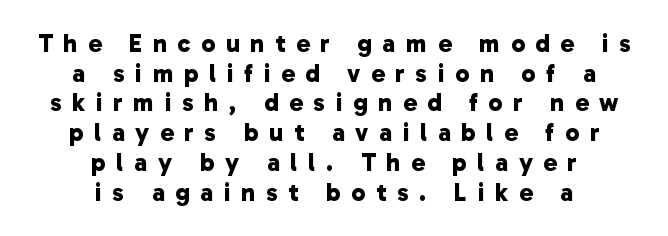
The image shows 25 px bold type; set centered, line spacing 1.19x, unusually wide letter spacing (+0.43 em), not underlined.
